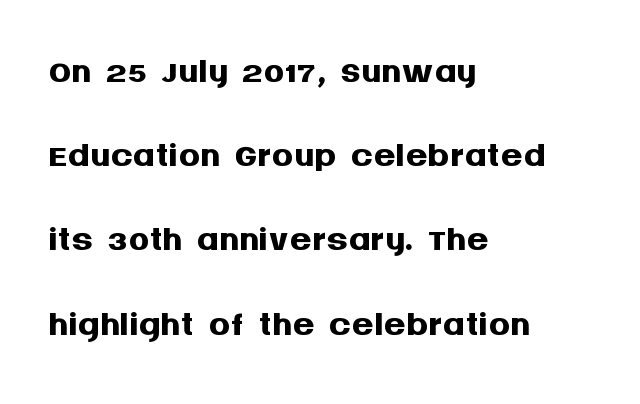
{"serif": "no", "italic": "no", "bold": "yes", "weight": "semibold", "width": "normal", "stroke_contrast": "medium", "x_height": "large", "monospaced": "no", "underline": "no", "align": "left", "line_spacing": "normal", "line_spacing_ratio": 1.56, "letter_spacing": "normal", "letter_spacing_em": 0.0, "glyph_px": 54}
